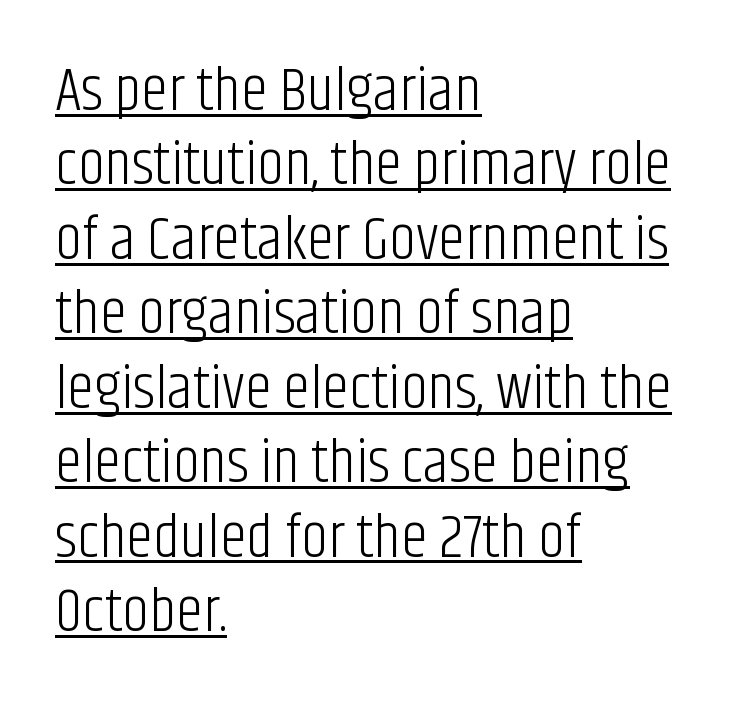
The image shows 61 px light, condensed sans-serif type, upright; set left-aligned, line spacing 1.22x, normal letter spacing, underlined; low stroke contrast and a large x-height.
